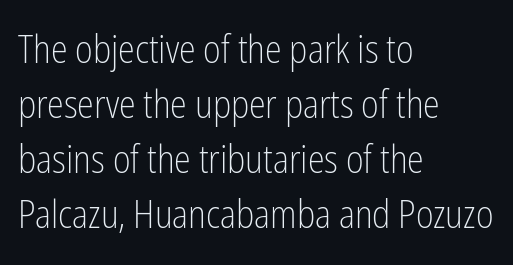
{"serif": "no", "italic": "no", "bold": "no", "weight": "light", "width": "condensed", "stroke_contrast": "low", "x_height": "medium", "monospaced": "no", "underline": "no", "align": "left", "line_spacing": "normal", "line_spacing_ratio": 1.45, "letter_spacing": "normal", "letter_spacing_em": 0.0, "glyph_px": 38}
